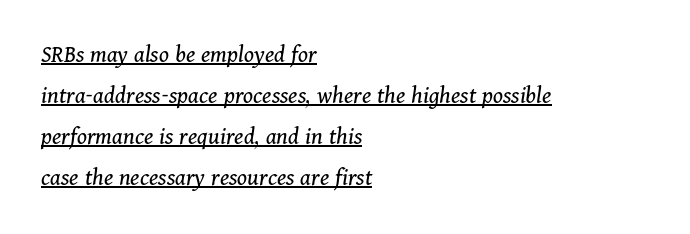
The image shows 25 px text type, italic (leaning right); set left-aligned, normal line spacing (1.64x), normal letter spacing, underlined.
